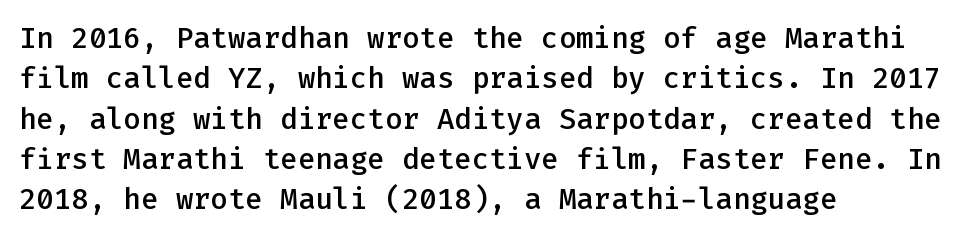
The image shows 29 px semibold sans-serif type, upright, monospaced; set left-aligned, normal line spacing (1.39x), normal letter spacing, not underlined; low stroke contrast and a medium x-height.
